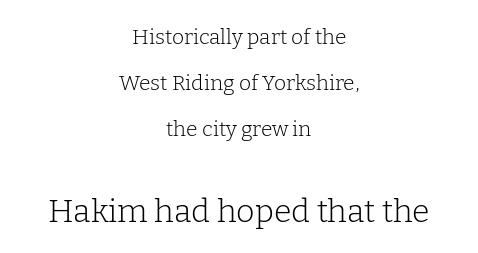
The rendering uses natural spacing where letterforms have individual widths. Bare-footed words on every line. Size contrast runs from small at the top to large at the bottom. The lettering holds an erect, upright posture throughout. Observe the ordinary spacing: letters are neighbours, not strangers. Each new line begins a long way beneath the previous one.
